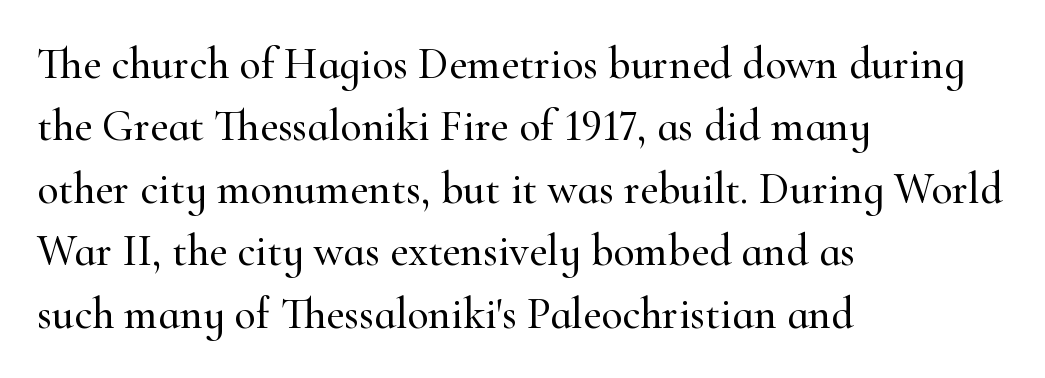
The image shows 44 px serif type, upright; set left-aligned, normal line spacing (1.42x), normal letter spacing, not underlined; high stroke contrast and a small x-height.
